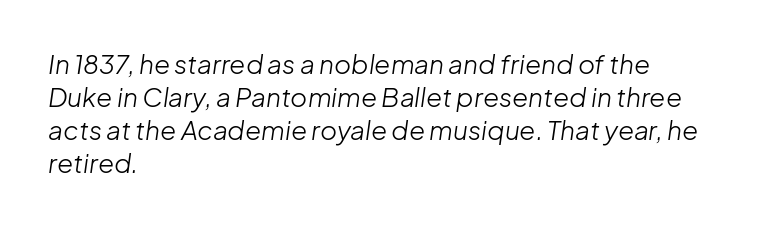
The image shows 26 px text type, italic (leaning right); set left-aligned, normal line spacing (1.27x), normal letter spacing, not underlined.
